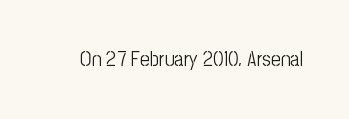
{"italic": "no", "bold": "no", "underline": "no", "letter_spacing": "normal", "letter_spacing_em": 0.0, "glyph_px": 21}
